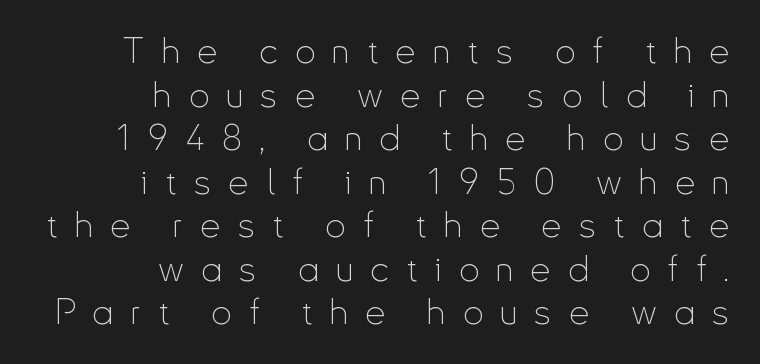
Each stroke keeps to a modest, everyday thickness or less. The space directly below the letters is spotless. These lines are composed in type without serifs. Reading down the block, your eye finds every line finishing at a fixed right position. Looks like regular typesetting: each glyph gets only the width it needs.
